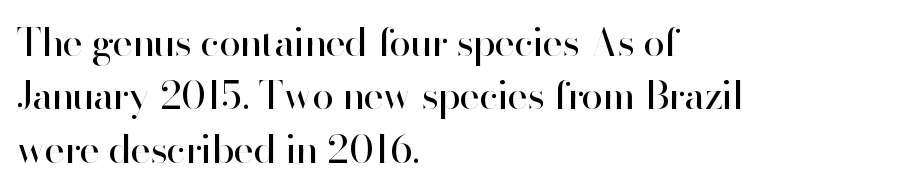
Q: Is the text bold? A: No.
Q: Is the text italic (slanted)? A: No, it is upright.
Q: Is the typeface a serif or a sans-serif typeface? A: Sans-serif.
Q: Is the text underlined? A: No.
Q: How is the paragraph aligned? A: Left-aligned.
Q: Is the spacing between letters normal or unusually wide? A: Normal.
Q: Is the spacing between lines tight, normal or loose? A: Normal.
Q: Width (condensed, normal, or wide)? A: Normal.
Q: Stroke contrast? A: High.
Q: x-height? A: Small.
Q: Monospaced? A: No.
